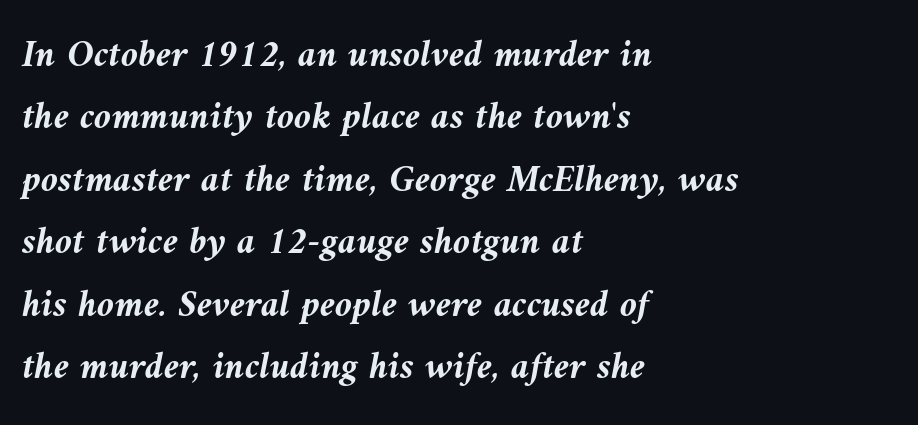
Q: Is the text bold? A: Yes.
Q: Is the text italic (slanted)? A: Yes, it leans left by about 10 degrees.
Q: Is the text underlined? A: No.
Q: How is the paragraph aligned? A: Left-aligned.
Q: Is the spacing between letters normal or unusually wide? A: Normal.
Q: Is the spacing between lines tight, normal or loose? A: Normal.
Q: Width (condensed, normal, or wide)? A: Normal.
Q: Stroke contrast? A: Medium.
Q: x-height? A: Medium.
Q: Monospaced? A: No.
